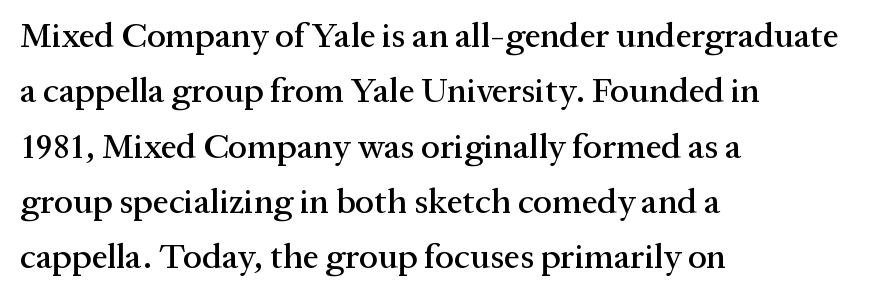
{"serif": "yes", "italic": "no", "width": "normal", "stroke_contrast": "medium", "x_height": "medium", "monospaced": "no", "underline": "no", "align": "left", "line_spacing": "normal", "line_spacing_ratio": 1.58, "letter_spacing": "normal", "letter_spacing_em": 0.0, "glyph_px": 35}
